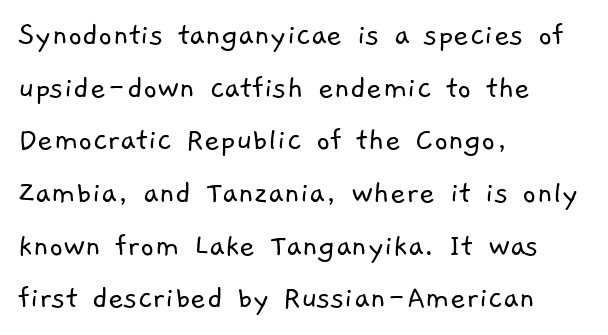
{"serif": "no", "bold": "no", "weight": "light", "width": "normal", "stroke_contrast": "low", "x_height": "medium", "monospaced": "no", "underline": "no", "align": "left", "line_spacing": "normal", "line_spacing_ratio": 1.55, "letter_spacing": "normal", "letter_spacing_em": 0.0, "glyph_px": 34}
